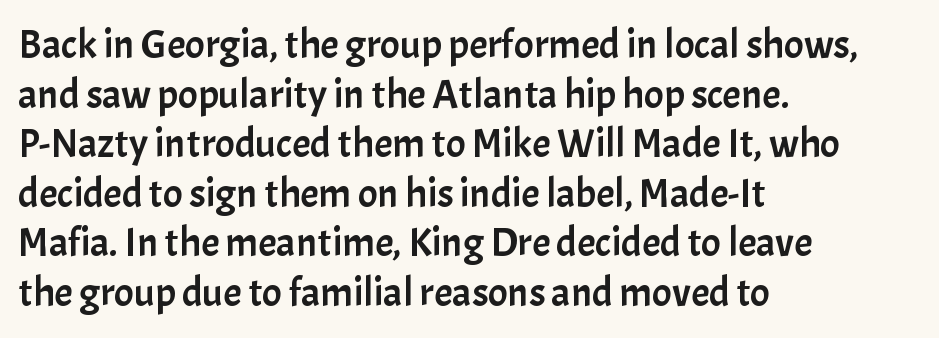
Q: Is the text italic (slanted)? A: No, it is upright.
Q: Is the typeface a serif or a sans-serif typeface? A: Sans-serif.
Q: Is the text underlined? A: No.
Q: How is the paragraph aligned? A: Left-aligned.
Q: Is the spacing between letters normal or unusually wide? A: Normal.
Q: Width (condensed, normal, or wide)? A: Normal.
Q: Stroke contrast? A: Low.
Q: x-height? A: Medium.
Q: Monospaced? A: No.
